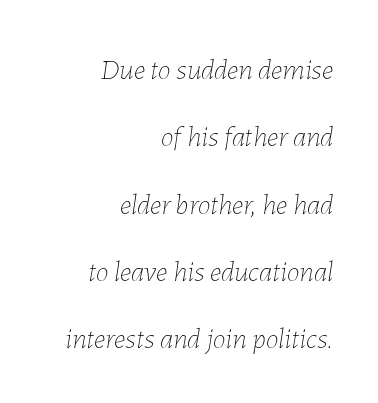
{"italic": "yes", "lean": "right", "slant_degrees": 7, "bold": "no", "weight": "thin", "width": "normal", "stroke_contrast": "low", "x_height": "medium", "monospaced": "no", "underline": "no", "align": "right", "line_spacing": "loose", "line_spacing_ratio": 2.32, "letter_spacing": "normal", "letter_spacing_em": 0.0, "glyph_px": 29}
